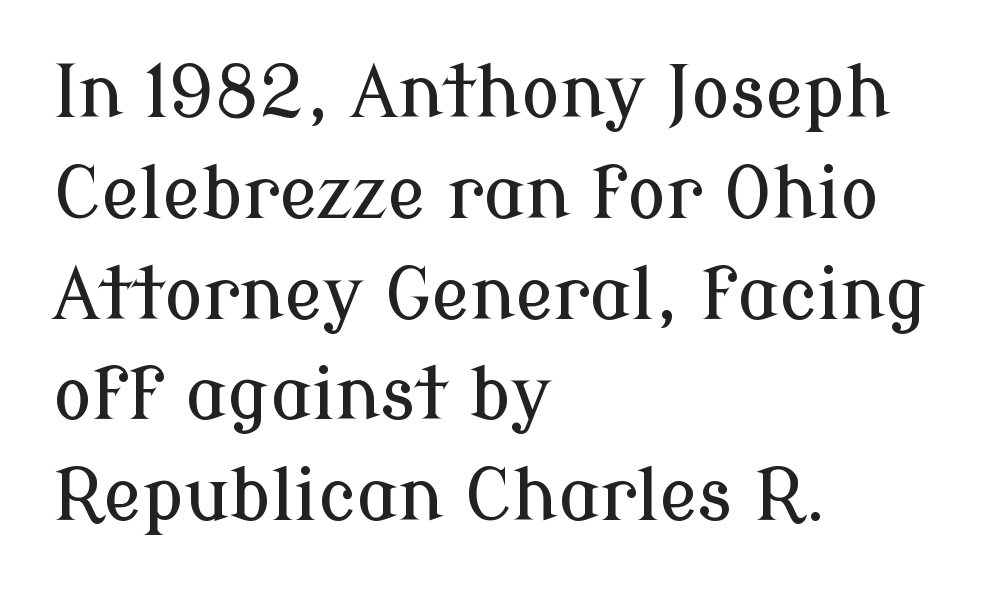
Q: Is the text italic (slanted)? A: No, it is upright.
Q: Is the typeface a serif or a sans-serif typeface? A: Serif.
Q: Is the text underlined? A: No.
Q: How is the paragraph aligned? A: Left-aligned.
Q: Is the spacing between letters normal or unusually wide? A: Normal.
Q: Is the spacing between lines tight, normal or loose? A: Normal.
Q: Width (condensed, normal, or wide)? A: Normal.
Q: Stroke contrast? A: Low.
Q: x-height? A: Medium.
Q: Monospaced? A: No.
